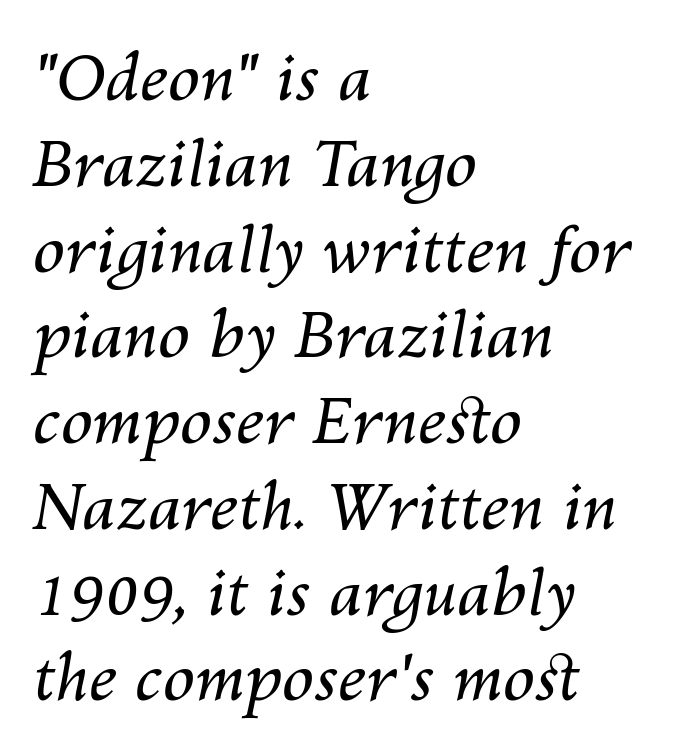
{"italic": "yes", "lean": "right", "slant_degrees": 10, "bold": "no", "weight": "regular", "width": "normal", "stroke_contrast": "medium", "x_height": "medium", "monospaced": "no", "underline": "no", "align": "left", "line_spacing": "normal", "line_spacing_ratio": 1.34, "letter_spacing": "normal", "letter_spacing_em": 0.0, "glyph_px": 64}
